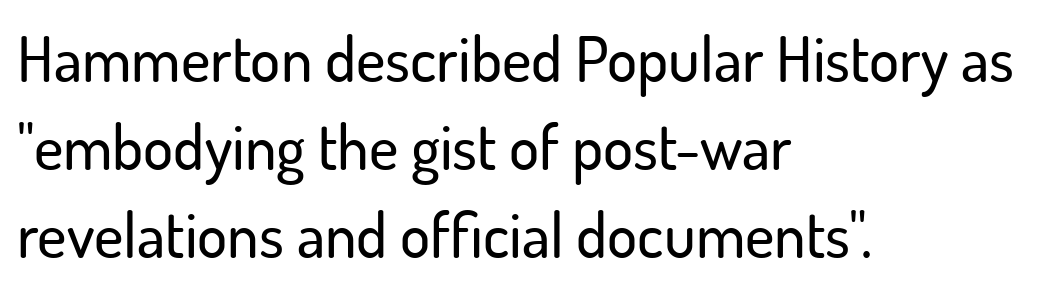
The image shows 63 px sans-serif type, upright; set left-aligned, normal line spacing (1.4x), normal letter spacing, not underlined; low stroke contrast and a small x-height.
